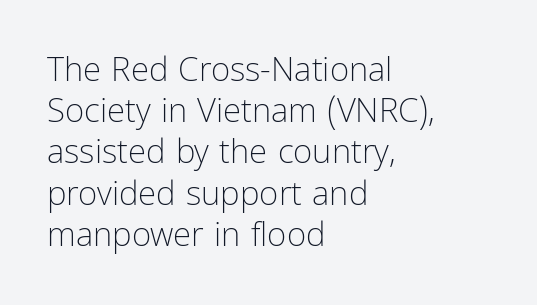
Q: Is the text bold? A: No.
Q: Is the text italic (slanted)? A: No, it is upright.
Q: Is the typeface a serif or a sans-serif typeface? A: Sans-serif.
Q: Is the text underlined? A: No.
Q: How is the paragraph aligned? A: Left-aligned.
Q: Is the spacing between letters normal or unusually wide? A: Normal.
Q: Is the spacing between lines tight, normal or loose? A: Normal.
Q: Width (condensed, normal, or wide)? A: Condensed.
Q: Stroke contrast? A: Low.
Q: x-height? A: Medium.
Q: Monospaced? A: No.
